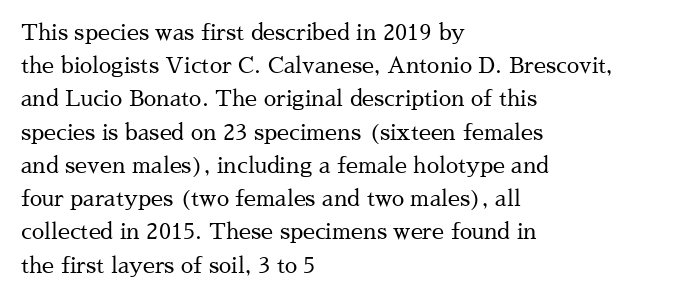
The image shows 22 px text type, upright; set left-aligned, normal line spacing (1.51x), normal letter spacing, not underlined.
